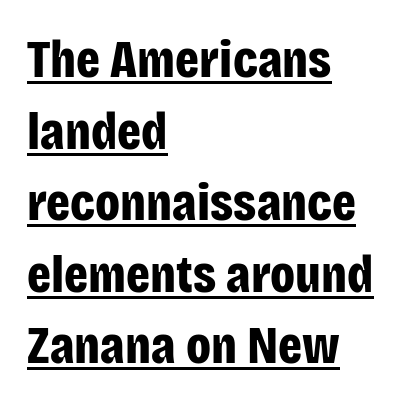
Q: Is the text bold? A: Yes.
Q: Is the text italic (slanted)? A: No, it is upright.
Q: Is the typeface a serif or a sans-serif typeface? A: Sans-serif.
Q: Is the text underlined? A: Yes.
Q: How is the paragraph aligned? A: Left-aligned.
Q: Is the spacing between letters normal or unusually wide? A: Normal.
Q: Is the spacing between lines tight, normal or loose? A: Normal.
Q: Width (condensed, normal, or wide)? A: Condensed.
Q: Stroke contrast? A: Low.
Q: x-height? A: Large.
Q: Monospaced? A: No.
